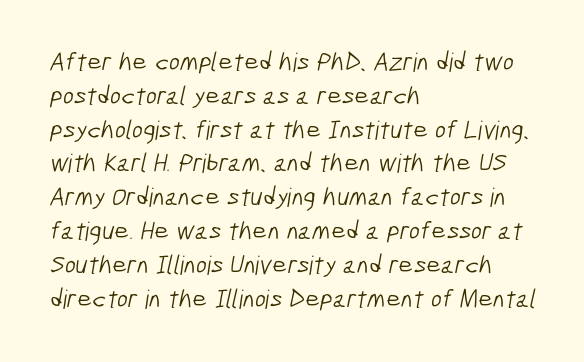
Heaviness? Minimal to ordinary, like unemphasized prose. The lines sit at an ordinary, default distance from one another. Nobody touched the tracking dial on this one. Line beginnings align vertically; line endings do not.
